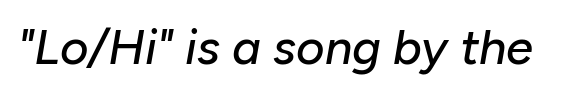
The image shows 49 px text type, italic (leaning right); set normal letter spacing, not underlined; low stroke contrast and a medium x-height.
